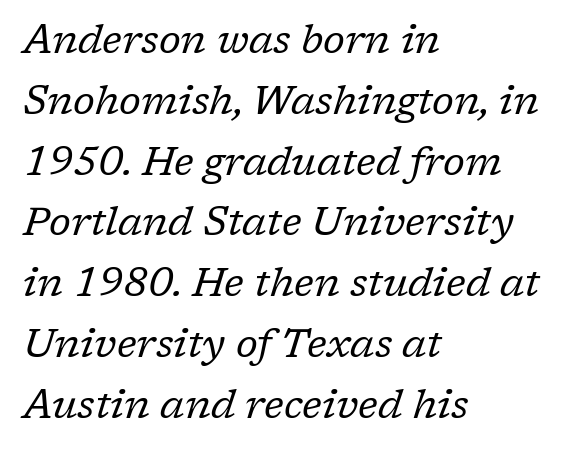
Q: Is the text bold? A: No.
Q: Is the text italic (slanted)? A: Yes, it leans right by about 17 degrees.
Q: Is the typeface a serif or a sans-serif typeface? A: Serif.
Q: Is the text underlined? A: No.
Q: How is the paragraph aligned? A: Left-aligned.
Q: Is the spacing between letters normal or unusually wide? A: Normal.
Q: Is the spacing between lines tight, normal or loose? A: Normal.
Q: Width (condensed, normal, or wide)? A: Normal.
Q: Stroke contrast? A: Low.
Q: x-height? A: Medium.
Q: Monospaced? A: No.
